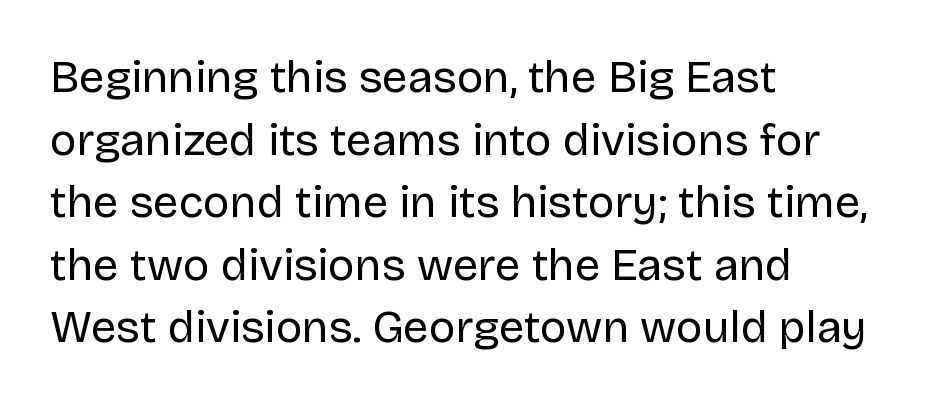
The image shows 45 px regular-weight sans-serif type, upright; set left-aligned, normal line spacing (1.39x), normal letter spacing, not underlined; low stroke contrast and a large x-height.
